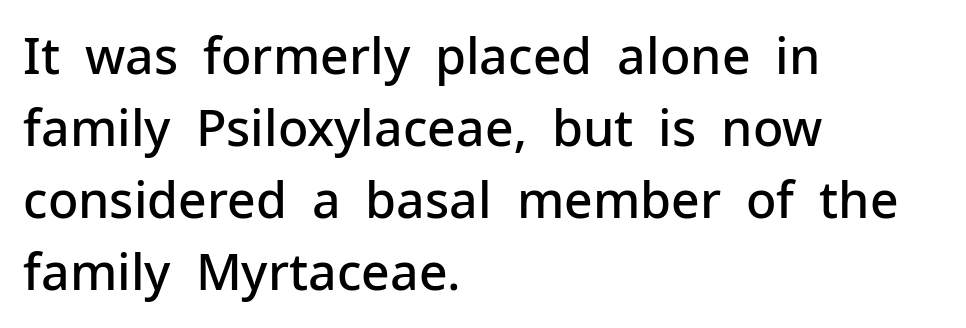
The image shows 50 px semibold sans-serif type, upright; set left-aligned, normal line spacing (1.44x), normal letter spacing, not underlined; low stroke contrast and a medium x-height.
